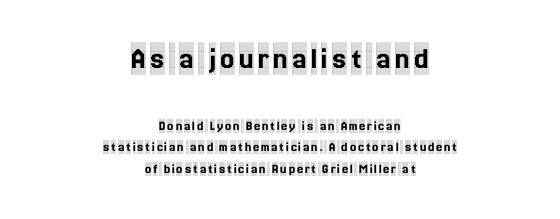
This is roman type, the default non-slanted kind. Anything drawn beneath the words? Only blank space. This sample has the flowing, uneven cadence of proportional lettering. A student would call this center alignment; a typographer would say set centered. Does the type have serifs? Yes, each stem ends in a small foot.
